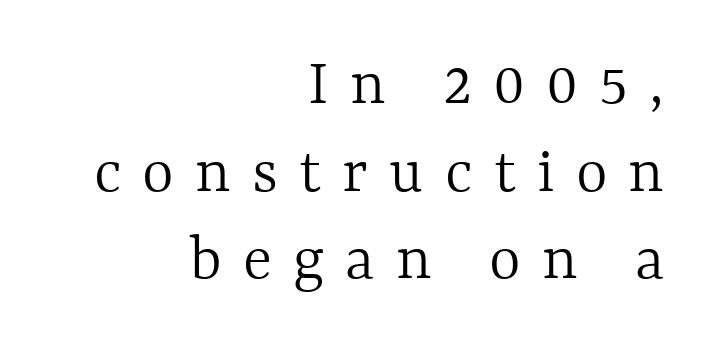
Q: Is the text bold? A: No.
Q: Is the text italic (slanted)? A: No, it is upright.
Q: Is the text underlined? A: No.
Q: How is the paragraph aligned? A: Right-aligned.
Q: Is the spacing between letters normal or unusually wide? A: Unusually wide.
Q: Is the spacing between lines tight, normal or loose? A: Normal.
Q: Width (condensed, normal, or wide)? A: Normal.
Q: x-height? A: Medium.
Q: Monospaced? A: No.
